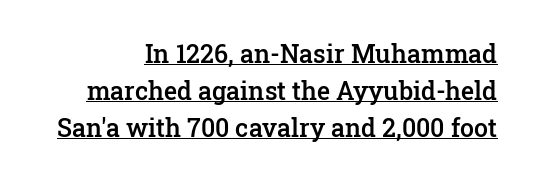
Q: Is the text bold? A: Semi-bold.
Q: Is the text italic (slanted)? A: No, it is upright.
Q: Is the text underlined? A: Yes.
Q: Is the spacing between letters normal or unusually wide? A: Normal.
Q: Is the spacing between lines tight, normal or loose? A: Normal.
